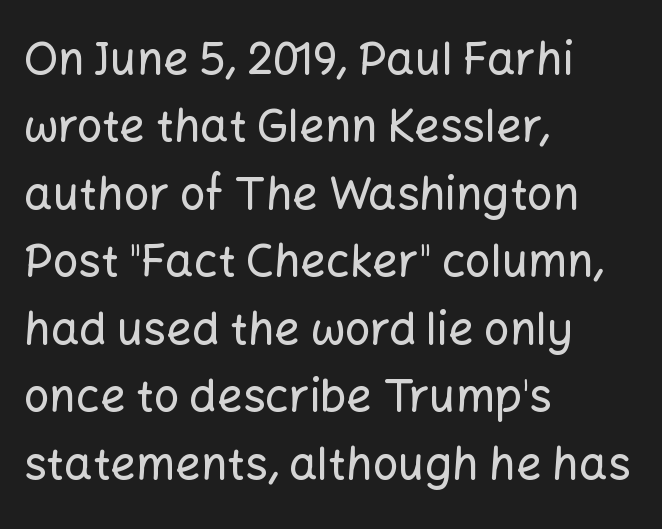
Q: Is the text italic (slanted)? A: No, it is upright.
Q: Is the typeface a serif or a sans-serif typeface? A: Sans-serif.
Q: Is the text underlined? A: No.
Q: How is the paragraph aligned? A: Left-aligned.
Q: Is the spacing between letters normal or unusually wide? A: Normal.
Q: Is the spacing between lines tight, normal or loose? A: Normal.
Q: Width (condensed, normal, or wide)? A: Normal.
Q: Stroke contrast? A: Low.
Q: x-height? A: Medium.
Q: Monospaced? A: No.
